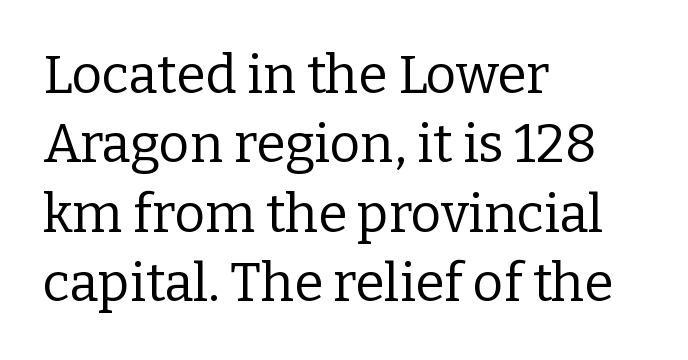
{"serif": "yes", "italic": "no", "bold": "no", "weight": "regular", "width": "normal", "stroke_contrast": "low", "x_height": "medium", "monospaced": "no", "underline": "no", "align": "left", "line_spacing": "normal", "line_spacing_ratio": 1.31, "letter_spacing": "normal", "letter_spacing_em": 0.0, "glyph_px": 53}
